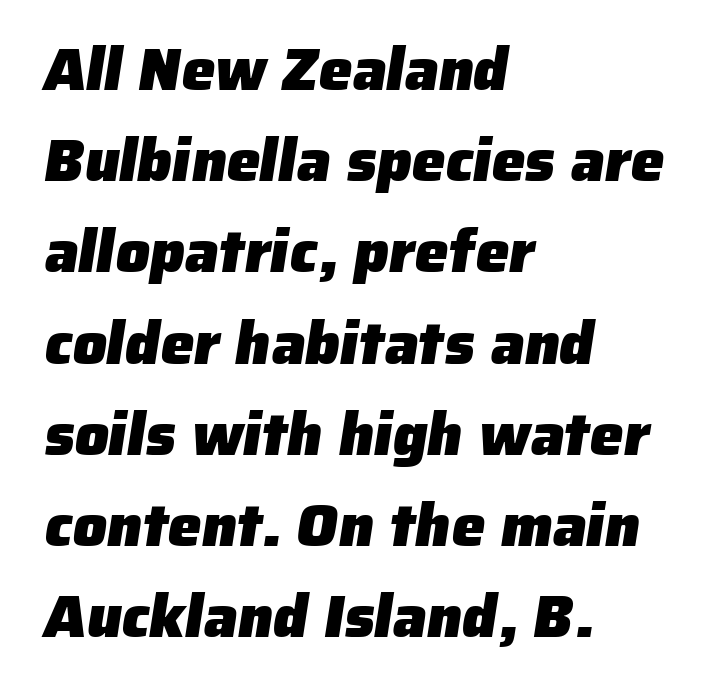
The image shows 60 px heavy sans-serif type; set left-aligned, normal line spacing (1.52x), normal letter spacing, not underlined; low stroke contrast and a medium x-height.
